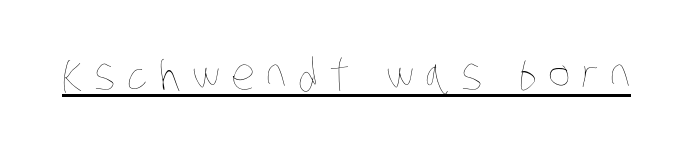
{"bold": "no", "weight": "thin", "width": "condensed", "stroke_contrast": "low", "x_height": "large", "monospaced": "no", "underline": "yes", "letter_spacing": "wide", "letter_spacing_em": 0.26, "glyph_px": 43}
